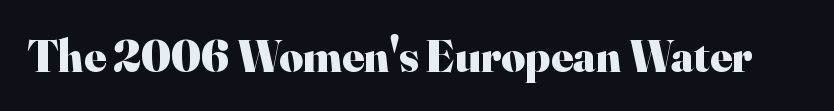
No extra tracking has been applied to these lines. Spacing verdict: proportional, widths tailored to each character. Type without underlining. Italic? Not at all — the glyphs are vertical. Students, this is bold: see how much ink each stroke carries. The letters carry serifs — small finishing strokes at the ends of their stems.
